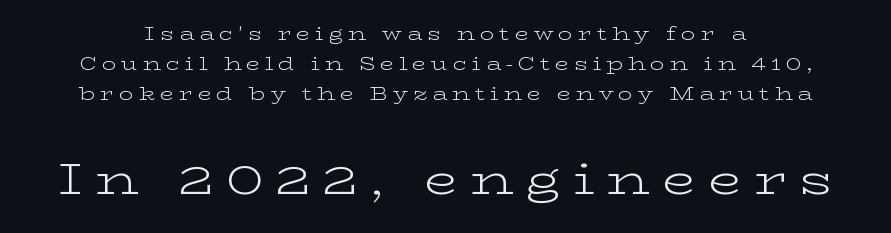
The image shows 44 px light, wide serif type, upright; set normal line spacing (1.67x), unusually wide letter spacing (+0.28 em), not underlined; the second (bottom) block is 2.44x larger; low stroke contrast and a medium x-height.
